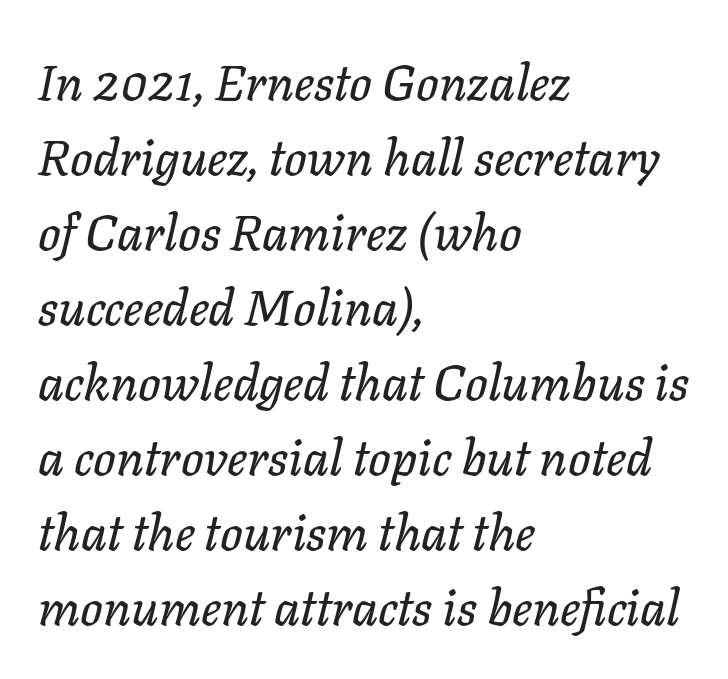
{"italic": "yes", "lean": "right", "slant_degrees": 11, "width": "normal", "stroke_contrast": "low", "x_height": "medium", "monospaced": "no", "underline": "no", "align": "left", "line_spacing": "normal", "line_spacing_ratio": 1.5, "letter_spacing": "normal", "letter_spacing_em": 0.0, "glyph_px": 50}
